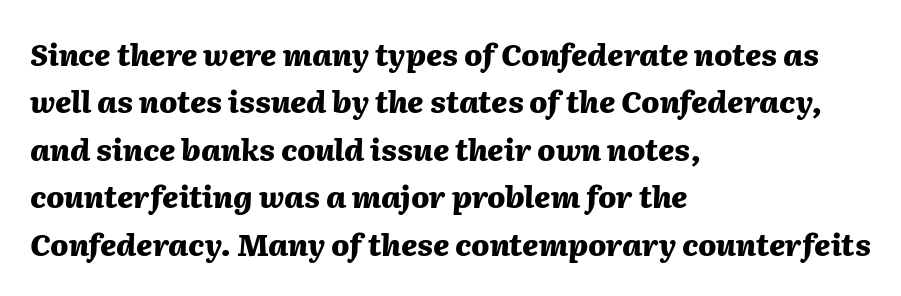
{"italic": "yes", "lean": "right", "slant_degrees": 2, "bold": "yes", "weight": "heavy", "width": "normal", "stroke_contrast": "medium", "x_height": "medium", "monospaced": "no", "underline": "no", "align": "left", "line_spacing": "normal", "line_spacing_ratio": 1.58, "letter_spacing": "normal", "letter_spacing_em": 0.0, "glyph_px": 30}
